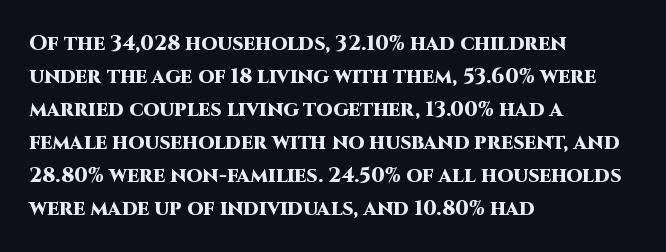
Q: Is the text bold? A: Yes.
Q: Is the text italic (slanted)? A: No, it is upright.
Q: Is the text underlined? A: No.
Q: How is the paragraph aligned? A: Left-aligned.
Q: Is the spacing between letters normal or unusually wide? A: Normal.
Q: Is the spacing between lines tight, normal or loose? A: Normal.
